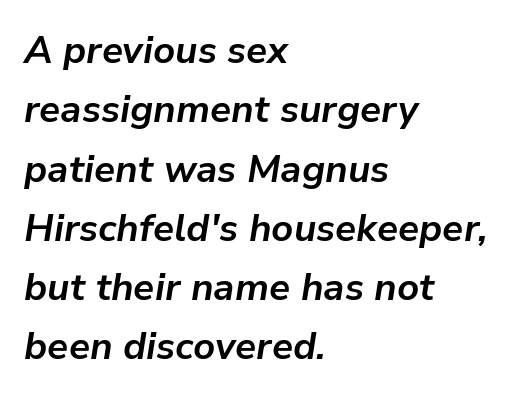
The image shows 38 px bold type, italic (leaning right); set left-aligned, normal line spacing (1.56x), normal letter spacing, not underlined; low stroke contrast and a medium x-height.
